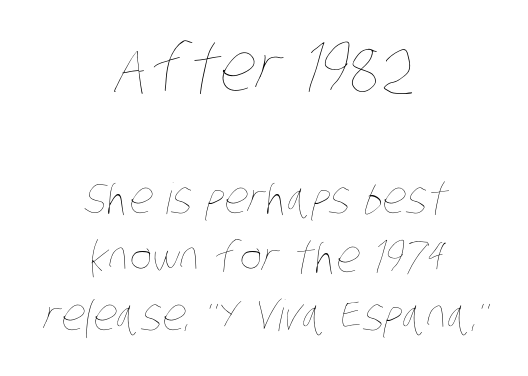
{"bold": "no", "weight": "thin", "width": "condensed", "stroke_contrast": "low", "x_height": "large", "monospaced": "no", "underline": "no", "align": "center", "line_spacing": "normal", "line_spacing_ratio": 1.36, "letter_spacing": "normal", "letter_spacing_em": 0.0, "larger_block": "first", "size_ratio": 1.51, "glyph_px": 65}
